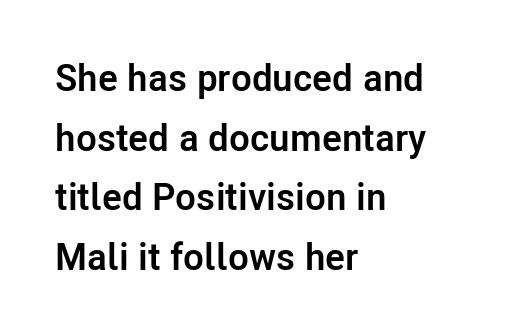
The image shows 38 px semibold sans-serif type, upright; set left-aligned, normal line spacing (1.57x), normal letter spacing, not underlined; low stroke contrast and a medium x-height.
